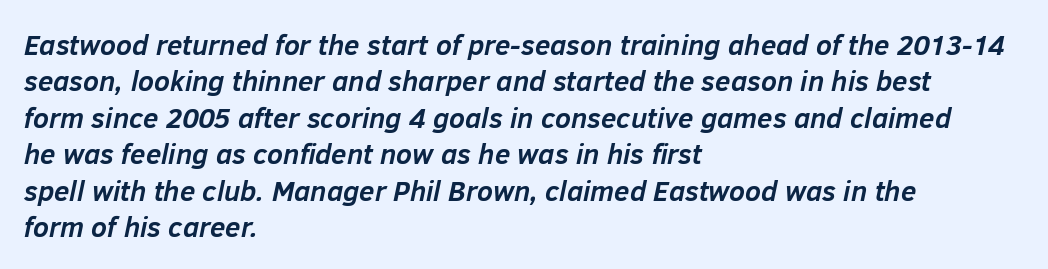
Q: Is the text bold? A: Yes.
Q: Is the text italic (slanted)? A: Yes, it leans right by about 12 degrees.
Q: Is the text underlined? A: No.
Q: How is the paragraph aligned? A: Left-aligned.
Q: Is the spacing between letters normal or unusually wide? A: Normal.
Q: Is the spacing between lines tight, normal or loose? A: Normal.
Q: Width (condensed, normal, or wide)? A: Normal.
Q: Stroke contrast? A: Low.
Q: x-height? A: Medium.
Q: Monospaced? A: No.
